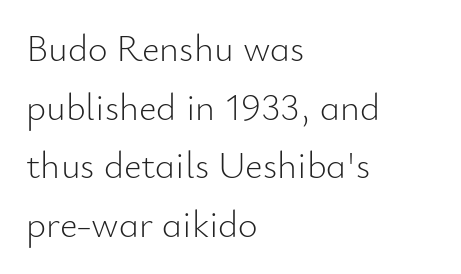
{"serif": "no", "italic": "no", "bold": "no", "weight": "light", "width": "normal", "stroke_contrast": "low", "x_height": "small", "monospaced": "no", "underline": "no", "align": "left", "line_spacing": "normal", "line_spacing_ratio": 1.54, "letter_spacing": "normal", "letter_spacing_em": 0.0, "glyph_px": 38}
